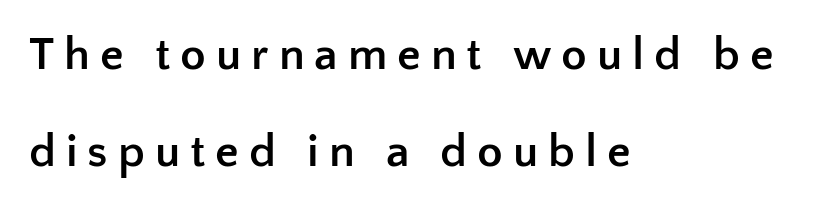
{"serif": "no", "italic": "no", "bold": "yes", "weight": "semibold", "width": "normal", "stroke_contrast": "low", "x_height": "medium", "monospaced": "no", "underline": "no", "align": "left", "line_spacing": "loose", "line_spacing_ratio": 2.07, "letter_spacing": "wide", "letter_spacing_em": 0.21, "glyph_px": 47}
